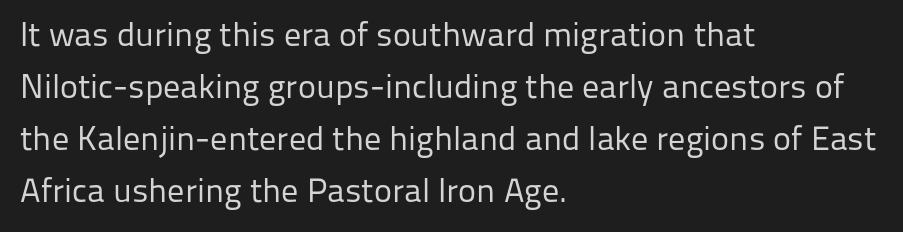
Check where the strokes stop: nothing finishes them off — pure sans. Typeset ragged right — the left edge is the straight one. The weight would be labelled regular, book, light, or lighter still. The passage shown is typed in a proportional face where columns would drift. Posture: upright roman.
